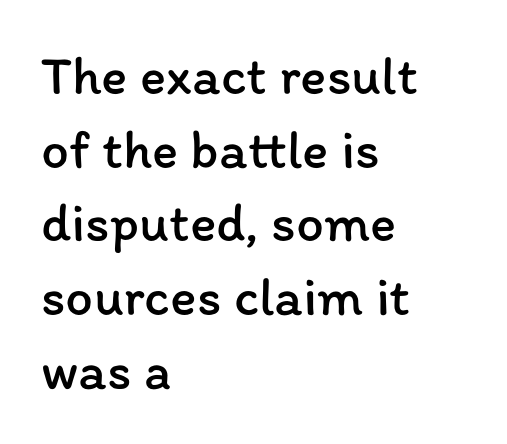
The image shows 55 px regular-weight type, upright; set left-aligned, normal line spacing (1.34x), normal letter spacing, not underlined; low stroke contrast and a medium x-height.
